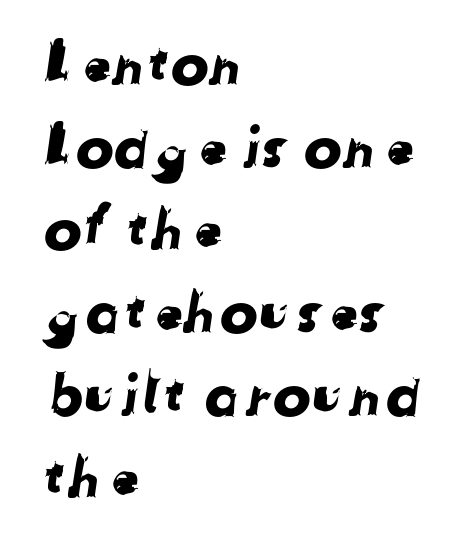
The image shows 57 px sans-serif type; set left-aligned, normal line spacing (1.45x), normal letter spacing, not underlined; low stroke contrast and a medium x-height.
